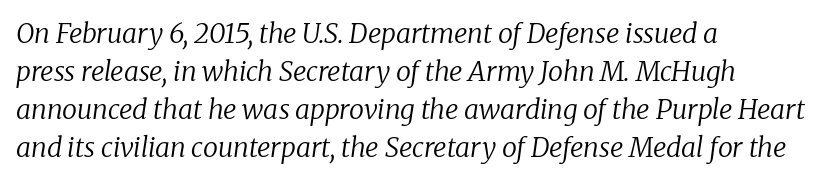
The area under the type is left untouched. Is the stroke heavy? The answer is a plain regular-or-lighter. Slant detected: the letters are inclined. Letter spacing: default. Normally led — the rows are evenly, conventionally spaced. The text block is weighted toward the left margin, trailing off unevenly rightward.
